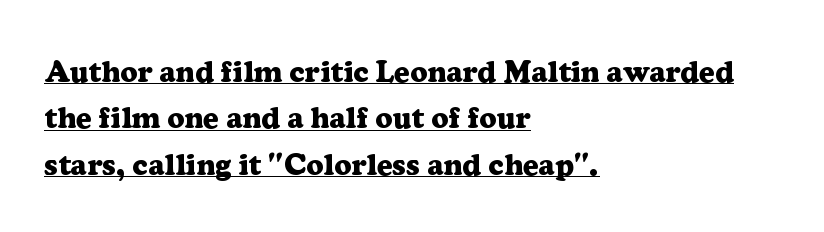
The image shows 30 px heavy serif type, upright; set left-aligned, normal line spacing (1.55x), normal letter spacing, underlined; low stroke contrast and a medium x-height.
